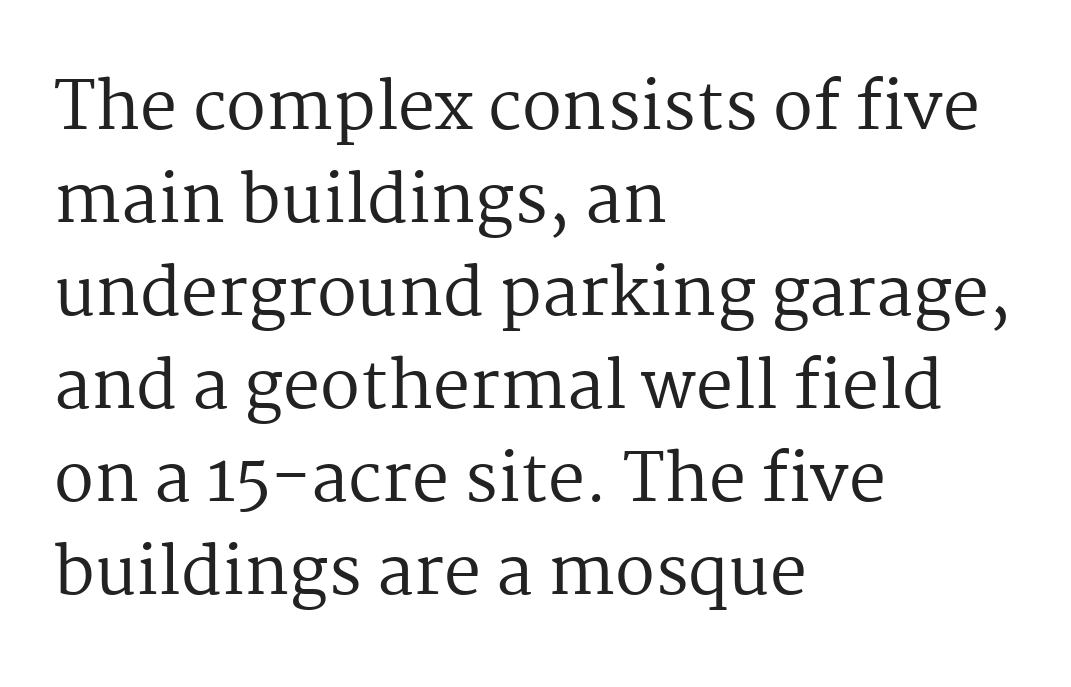
Quick note: not italic, upright. Casual observation: everything's shoved over to the left. There is no visible air inserted between adjacent glyphs. The baseline area is clear. The glyphs in this specimen are seriffed.
